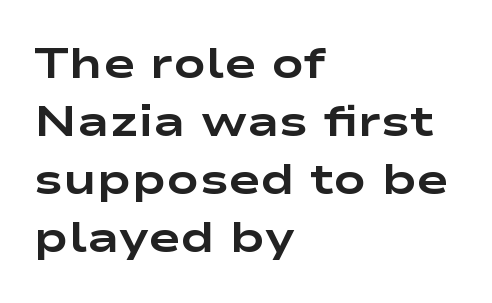
The image shows 43 px bold, wide sans-serif type, upright; set left-aligned, normal line spacing (1.35x), normal letter spacing, not underlined; low stroke contrast and a medium x-height.
